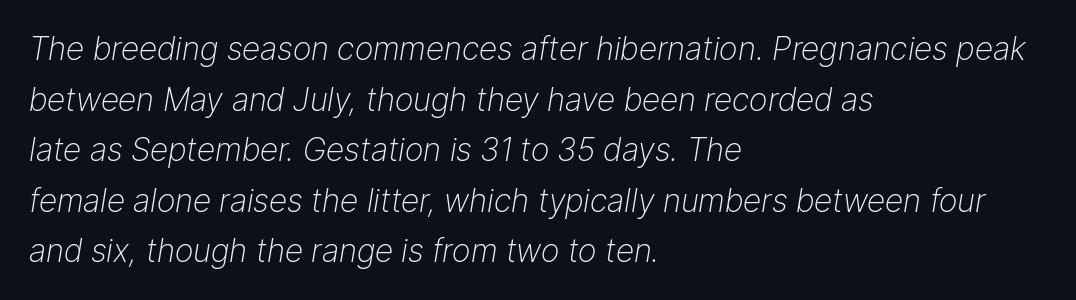
No letter is thick-stroked: the sample isn't bold. Is there much room between lines? A standard amount, neither cramped nor airy. Every character sits at an angle, as italics do. The tracking reads as untouched default to a designer's eye. Bare-footed words on every line. The rendering uses natural spacing where letterforms have individual widths.
